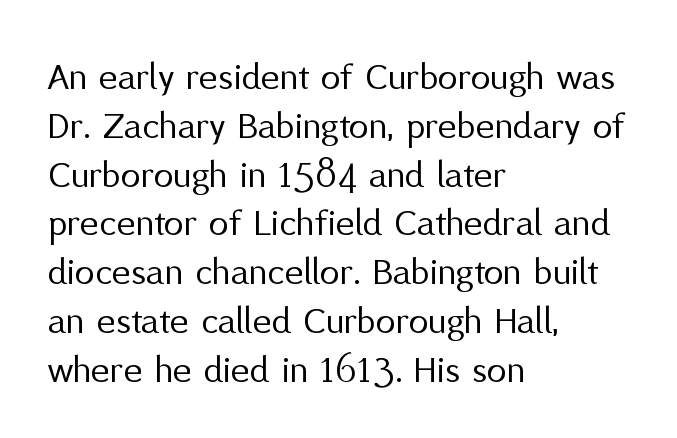
Do the characters align in a grid? No, the font is proportional. A typesetter would label this face a sans. Is the block centered? No — it sits flush against the left margin. Plain, unruled lines of type.
